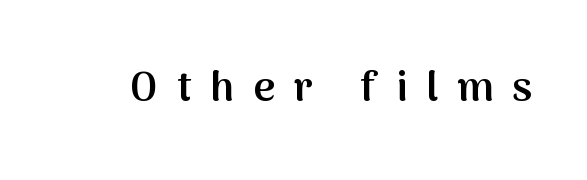
The image shows 42 px semibold sans-serif type, upright; set unusually wide letter spacing (+0.45 em), not underlined; medium stroke contrast and a medium x-height.
